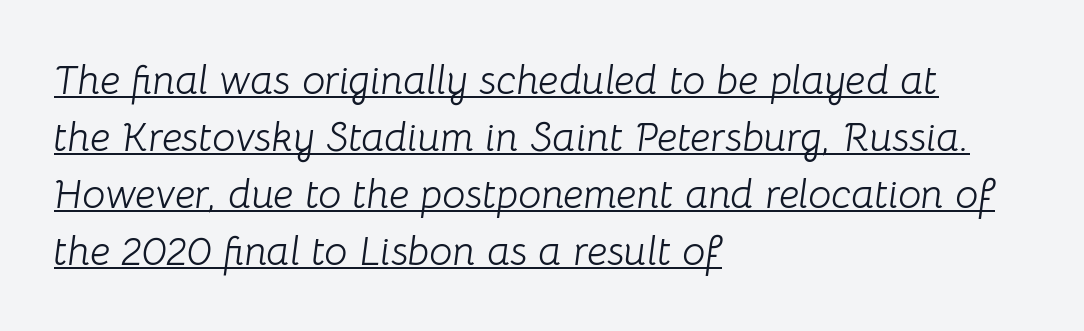
Q: Is the text bold? A: No.
Q: Is the text italic (slanted)? A: Yes, it leans right by about 8 degrees.
Q: Is the text underlined? A: Yes.
Q: How is the paragraph aligned? A: Left-aligned.
Q: Is the spacing between letters normal or unusually wide? A: Normal.
Q: Is the spacing between lines tight, normal or loose? A: Normal.
Q: Width (condensed, normal, or wide)? A: Normal.
Q: Stroke contrast? A: Low.
Q: x-height? A: Medium.
Q: Monospaced? A: No.
